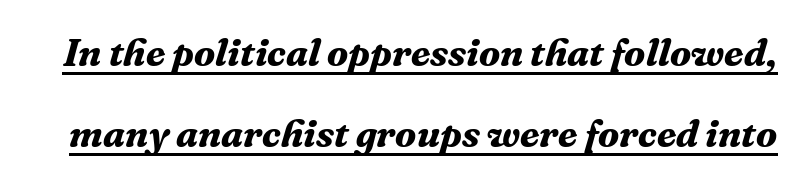
Q: Is the text bold? A: Yes.
Q: Is the text italic (slanted)? A: Yes, it leans right by about 16 degrees.
Q: Is the typeface a serif or a sans-serif typeface? A: Serif.
Q: Is the text underlined? A: Yes.
Q: Is the spacing between letters normal or unusually wide? A: Normal.
Q: Is the spacing between lines tight, normal or loose? A: Loose.
Q: Width (condensed, normal, or wide)? A: Normal.
Q: Stroke contrast? A: Medium.
Q: x-height? A: Medium.
Q: Monospaced? A: No.
